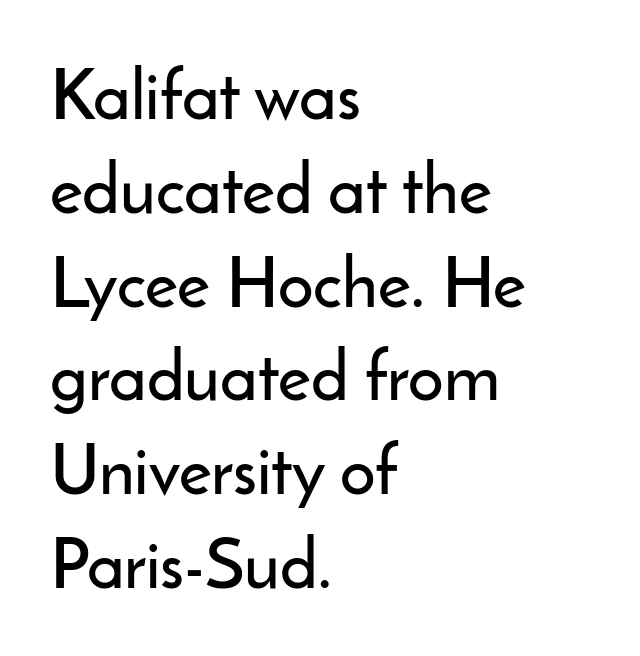
The compositor pushed each line to the left boundary. Nothing sits at the stroke ends, so this counts as sans-serif. Note the varied advance widths — an 'i' is clearly narrower than an 'm'. The lines sit at an ordinary, default distance from one another. Glance below the letters and you will spot only blank space. Unlike italic type, these characters show no tilt at all.
